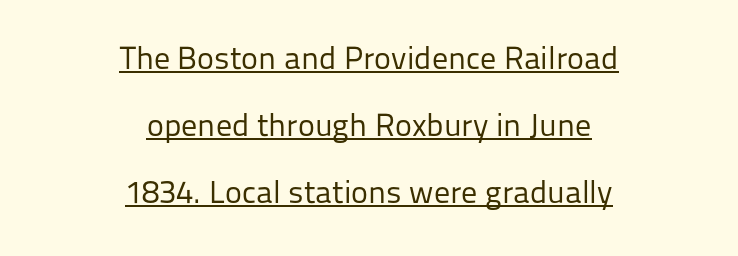
{"serif": "no", "italic": "no", "bold": "no", "weight": "regular", "width": "normal", "stroke_contrast": "low", "x_height": "medium", "monospaced": "no", "underline": "yes", "align": "center", "line_spacing": "loose", "line_spacing_ratio": 2.09, "letter_spacing": "normal", "letter_spacing_em": 0.0, "glyph_px": 32}
